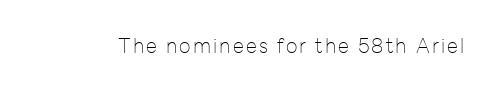
The image shows 20 px text type, upright; set not underlined.
